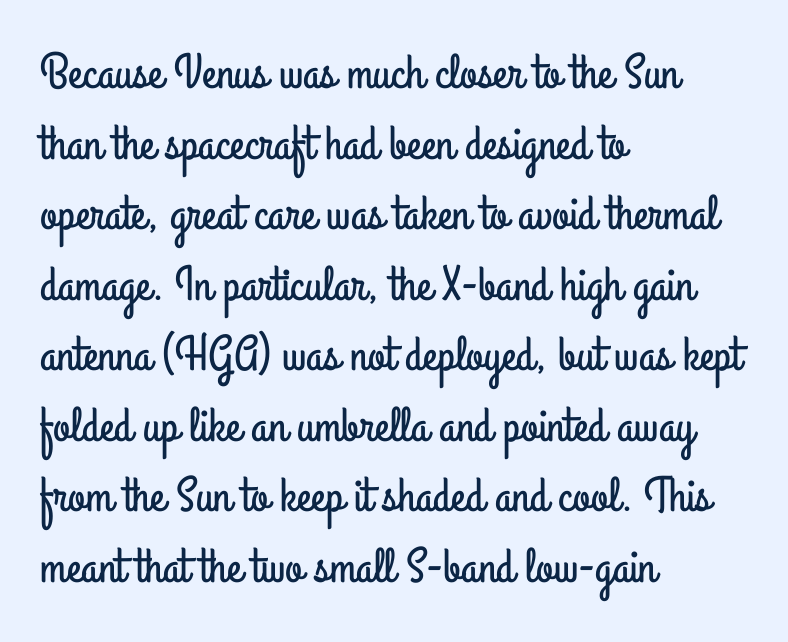
One-word summary of the alignment: left. Do the characters align in a grid? No, the font is proportional. Nope, no serifs anywhere on these letters. Lines of text with bare space underneath. Does the lettering tilt? It doesn't — this is upright. Whoever set this chose a conventional vertical rhythm.
